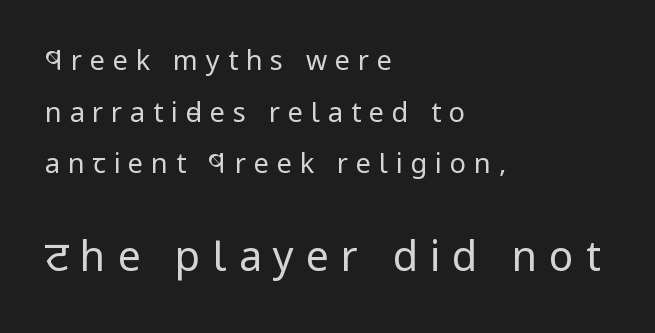
Vertical strokes here are truly vertical. Spacing verdict: proportional, widths tailored to each character. The letters look calm and open, with moderate or lighter stems. Two sizes are in play, and the larger belongs to the second block. Plain, unruled lines of type.
